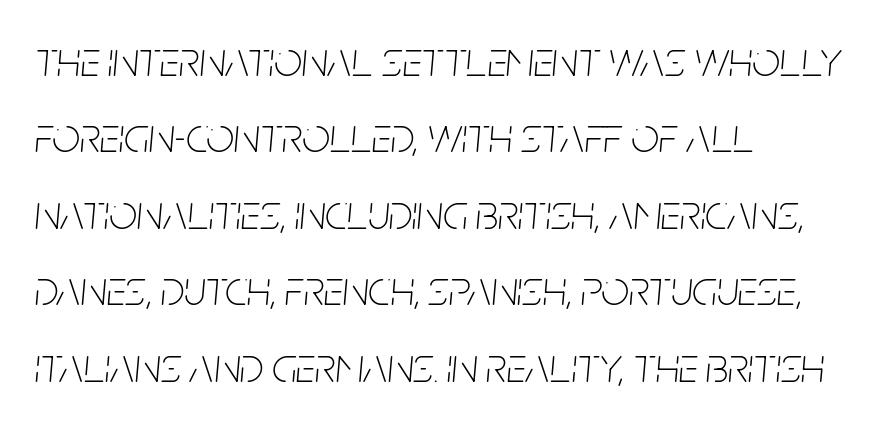
The typeface has the unassuming heft of standard copy or less. The baseline area is clear. Words appear dense and cohesive because spacing is normal. A student would call this left alignment; a typographer would say flush left, rag right.
